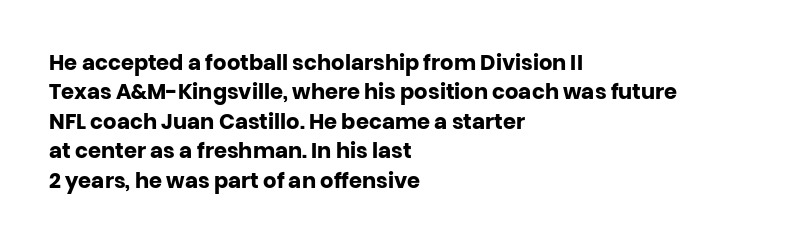
Posture: upright roman. Underlining? Definitely not there. Each line starts at the same left margin while the right side varies. Stroke thickness is high; the sample reads as a true bold. The block of text has a typical density, with ordinary space between rows.
